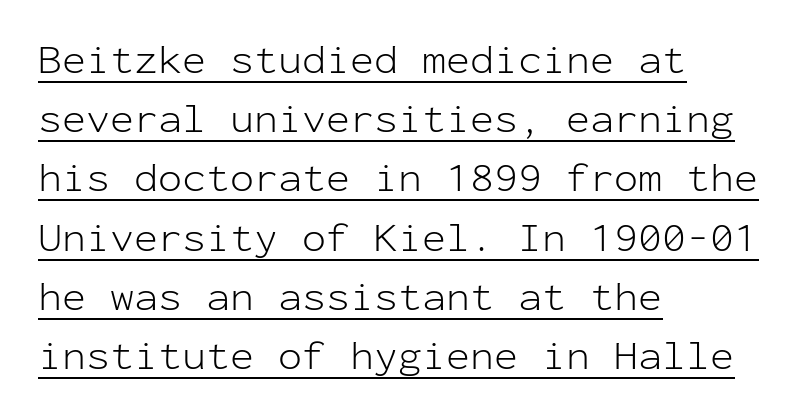
Designer's note — italics off, roman on. Is this a heavy cut? Hardly; it is regular or lighter. Horizontal alignment here is leftward, the default for most running prose. The letters sit at their default tracking, neither squeezed nor spread. Every word sits above its own underline. The face used here is monospaced, like something from a code editor.
